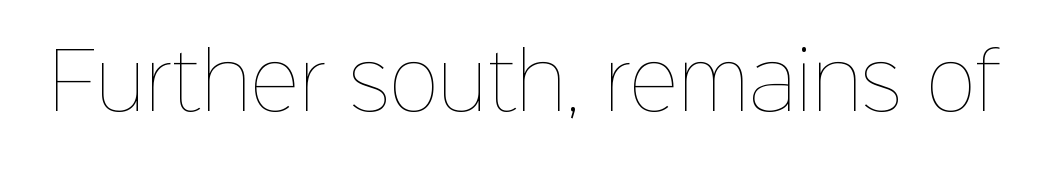
Ordinary non-slanted type is in use. Stroke mass is kept to a normal reading level or below. The face used here is proportionally spaced, like ordinary book or web type. The rendering keeps characters at their native spacing.
